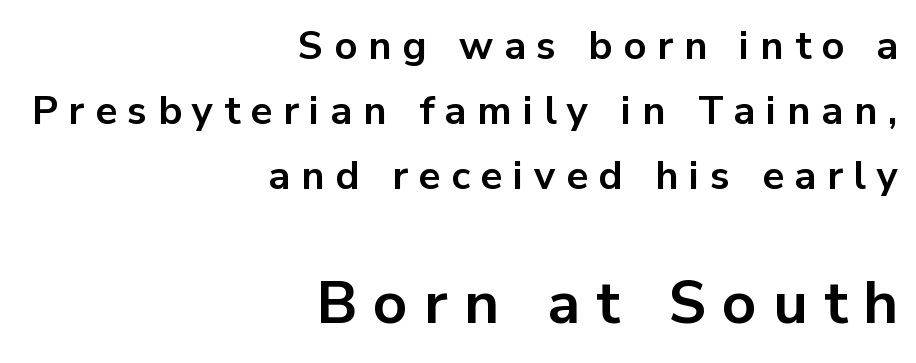
Typographically, this falls in the sans-serif category. A typesetter would call this proportional, since set widths differ per character. In terms of letterspacing, this is a distinctly airy, spread setting. Anything drawn beneath the words? Only blank space.
